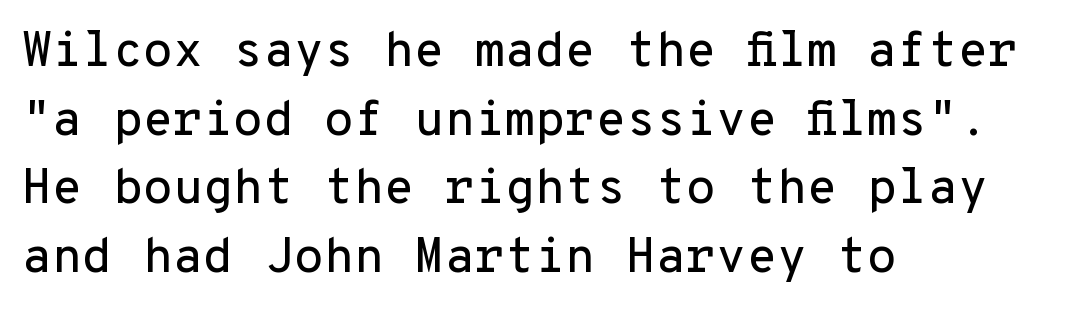
The strip under each line holds only bare page. These lines stack with their left ends in a neat column. Each letter's strokes conclude bluntly, with no projecting serifs. No italicization has been applied; the sample stays upright.
